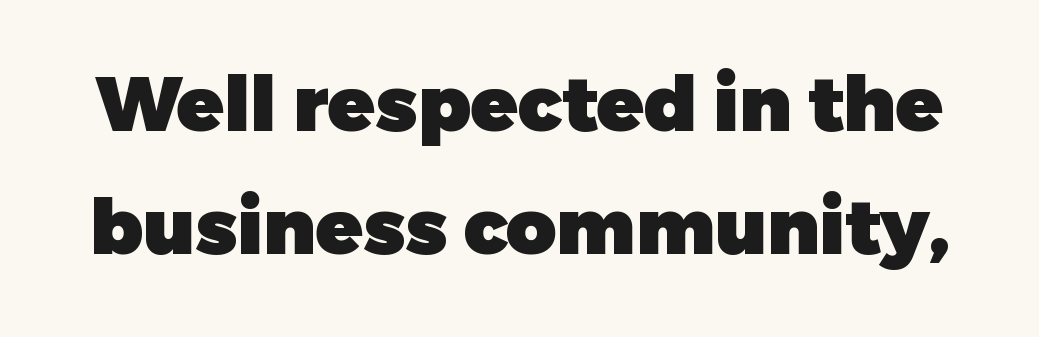
The image shows 77 px heavy sans-serif type, upright; set normal line spacing (1.6x), normal letter spacing, not underlined; low stroke contrast and a medium x-height.
